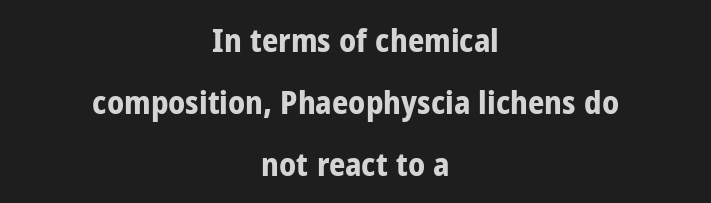
Q: Is the text bold? A: Yes.
Q: Is the text italic (slanted)? A: No, it is upright.
Q: Is the typeface a serif or a sans-serif typeface? A: Sans-serif.
Q: Is the text underlined? A: No.
Q: How is the paragraph aligned? A: Centered.
Q: Is the spacing between letters normal or unusually wide? A: Normal.
Q: Is the spacing between lines tight, normal or loose? A: Loose.
Q: Width (condensed, normal, or wide)? A: Condensed.
Q: Stroke contrast? A: Low.
Q: x-height? A: Medium.
Q: Monospaced? A: No.
